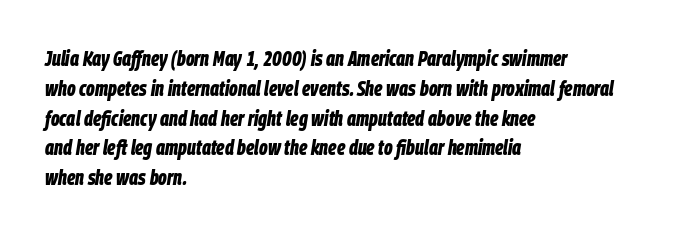
{"italic": "yes", "lean": "right", "slant_degrees": 9, "bold": "yes", "underline": "no", "align": "left", "line_spacing": "normal", "line_spacing_ratio": 1.42, "letter_spacing": "normal", "letter_spacing_em": 0.0, "glyph_px": 21}
